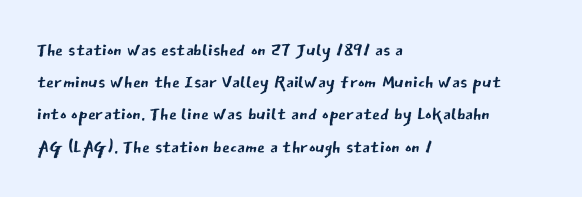
Q: Is the text bold? A: No.
Q: Is the text italic (slanted)? A: No, it is upright.
Q: Is the text underlined? A: No.
Q: How is the paragraph aligned? A: Left-aligned.
Q: Is the spacing between letters normal or unusually wide? A: Normal.
Q: Is the spacing between lines tight, normal or loose? A: Normal.
